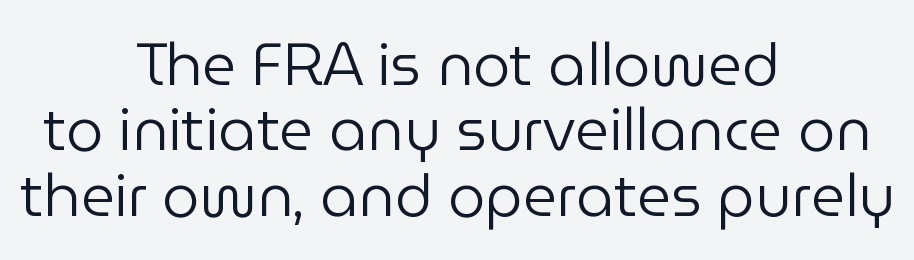
This rendering employs a face without finishing strokes, i.e., a sans-serif. Proportional: the letters do not fall into vertical columns. These lines stack symmetrically, like a column narrowing and widening about its center. Vertical stems look standard width or narrower in stroke.
